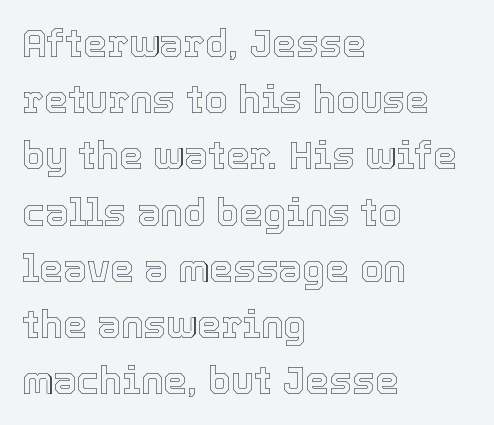
Q: Is the text italic (slanted)? A: No, it is upright.
Q: Is the text underlined? A: No.
Q: How is the paragraph aligned? A: Left-aligned.
Q: Is the spacing between letters normal or unusually wide? A: Normal.
Q: Is the spacing between lines tight, normal or loose? A: Normal.
Q: Width (condensed, normal, or wide)? A: Normal.
Q: x-height? A: Medium.
Q: Monospaced? A: No.
